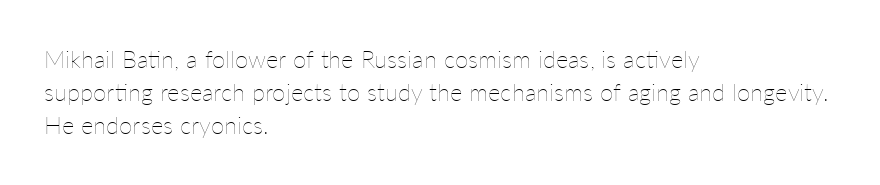
Horizontally, the lines are justified to the leading edge only. A roman cut, with each character standing at attention. The lines sit at an ordinary, default distance from one another. The font sits on the lighter half of the weight spectrum, regular included. Just letters on the line, the space beneath them empty. Standard letterfit; no display-style spreading of the glyphs.
